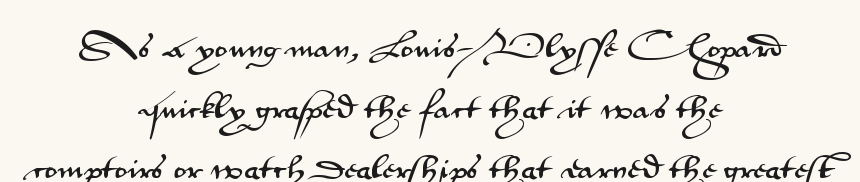
The image shows 27 px text type; set centered, loose line spacing (2.25x), normal letter spacing, not underlined.
